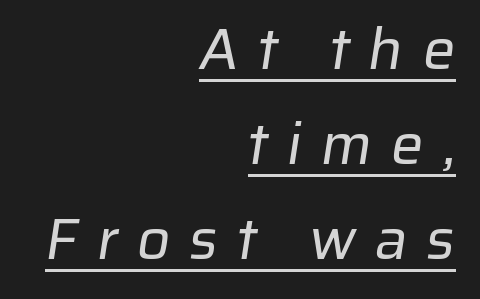
Unbolded letterforms with no extra heft. The passage shown stacks its lines at a standard gap. These lines are set flush right with a ragged left edge. Compared with typical body copy, the letter spacing here is much looser. Observe the absence of serifs on each vertical stroke in this sample. The passage shown is underscored from start to finish.
